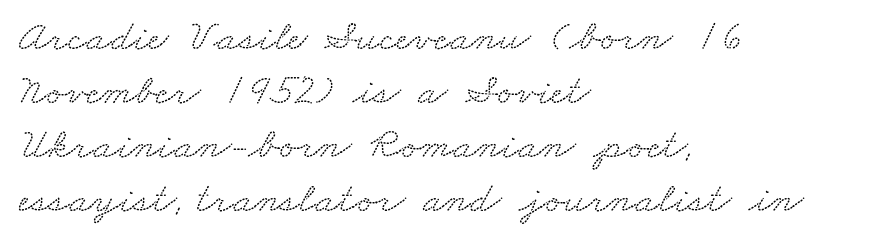
The image shows 44 px wide type; set left-aligned, line spacing 1.23x, normal letter spacing, not underlined; low stroke contrast and a small x-height.
